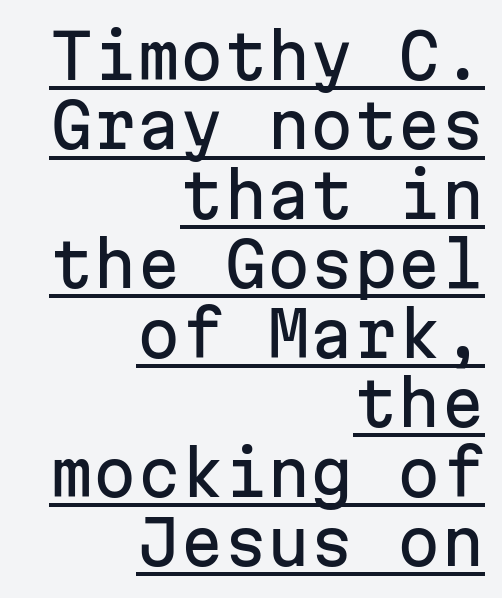
Q: Is the text italic (slanted)? A: No, it is upright.
Q: Is the typeface a serif or a sans-serif typeface? A: Sans-serif.
Q: Is the text underlined? A: Yes.
Q: How is the paragraph aligned? A: Right-aligned.
Q: Is the spacing between letters normal or unusually wide? A: Normal.
Q: Is the spacing between lines tight, normal or loose? A: Tight.
Q: Width (condensed, normal, or wide)? A: Normal.
Q: Stroke contrast? A: Low.
Q: x-height? A: Medium.
Q: Monospaced? A: Yes.
